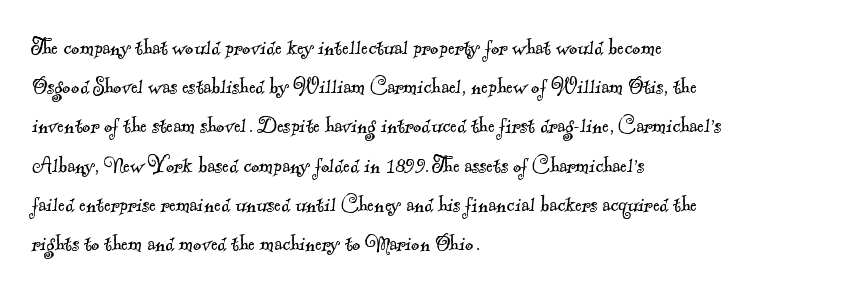
The image shows 25 px text type; set left-aligned, normal line spacing (1.57x), normal letter spacing, not underlined.
